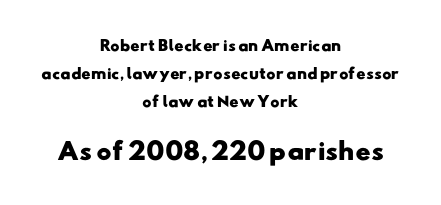
Strong, thick strokes mark this as bold type. In this sample the second text group is rendered at the bigger scale. You could call the tracking neutral — neither tight nor loose. A student would call this center alignment; a typographer would say set centered.
